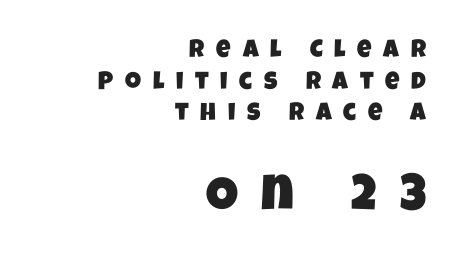
Q: Is the typeface a serif or a sans-serif typeface? A: Sans-serif.
Q: Is the text underlined? A: No.
Q: How is the paragraph aligned? A: Right-aligned.
Q: Is the spacing between letters normal or unusually wide? A: Unusually wide.
Q: Is the spacing between lines tight, normal or loose? A: Normal.
Q: Which block of text is set in a larger size, the first (top) or the second (bottom)? A: The second (bottom) one.
Q: Width (condensed, normal, or wide)? A: Condensed.
Q: Stroke contrast? A: Low.
Q: x-height? A: Large.
Q: Monospaced? A: No.
